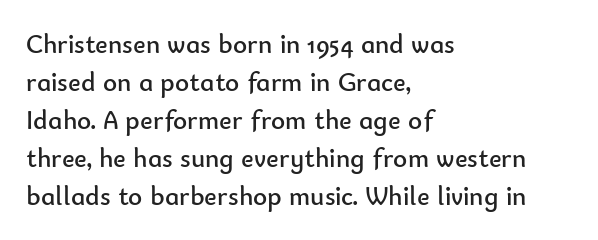
The image shows 27 px text type, upright; set left-aligned, normal line spacing (1.41x), normal letter spacing, not underlined.
